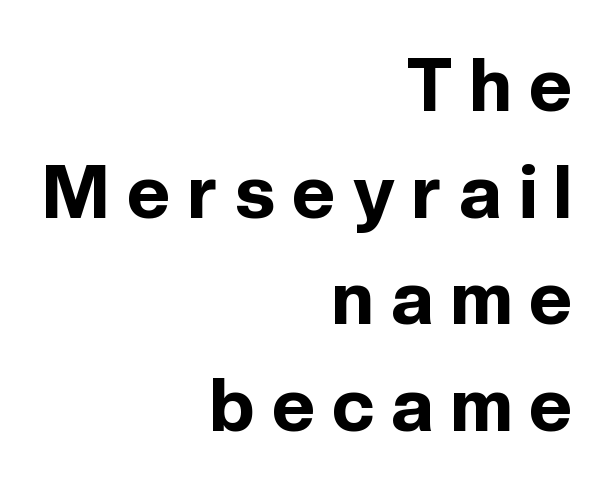
Q: Is the text bold? A: Yes.
Q: Is the text italic (slanted)? A: No, it is upright.
Q: Is the typeface a serif or a sans-serif typeface? A: Sans-serif.
Q: Is the text underlined? A: No.
Q: How is the paragraph aligned? A: Right-aligned.
Q: Is the spacing between letters normal or unusually wide? A: Unusually wide.
Q: Is the spacing between lines tight, normal or loose? A: Normal.
Q: Width (condensed, normal, or wide)? A: Normal.
Q: x-height? A: Medium.
Q: Monospaced? A: No.
